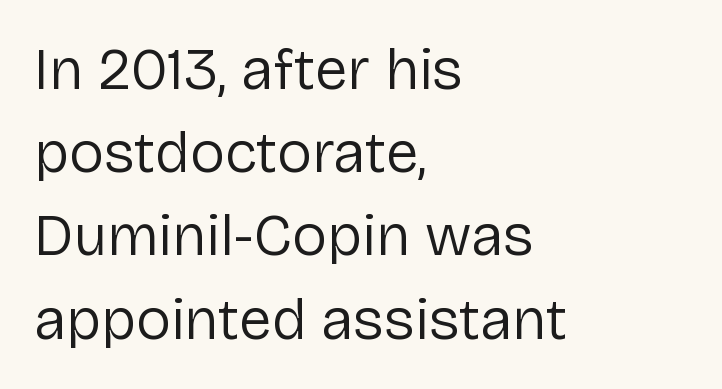
Q: Is the text bold? A: No.
Q: Is the text italic (slanted)? A: No, it is upright.
Q: Is the typeface a serif or a sans-serif typeface? A: Sans-serif.
Q: Is the text underlined? A: No.
Q: How is the paragraph aligned? A: Left-aligned.
Q: Is the spacing between letters normal or unusually wide? A: Normal.
Q: Is the spacing between lines tight, normal or loose? A: Normal.
Q: Width (condensed, normal, or wide)? A: Normal.
Q: Stroke contrast? A: Low.
Q: x-height? A: Medium.
Q: Monospaced? A: No.
